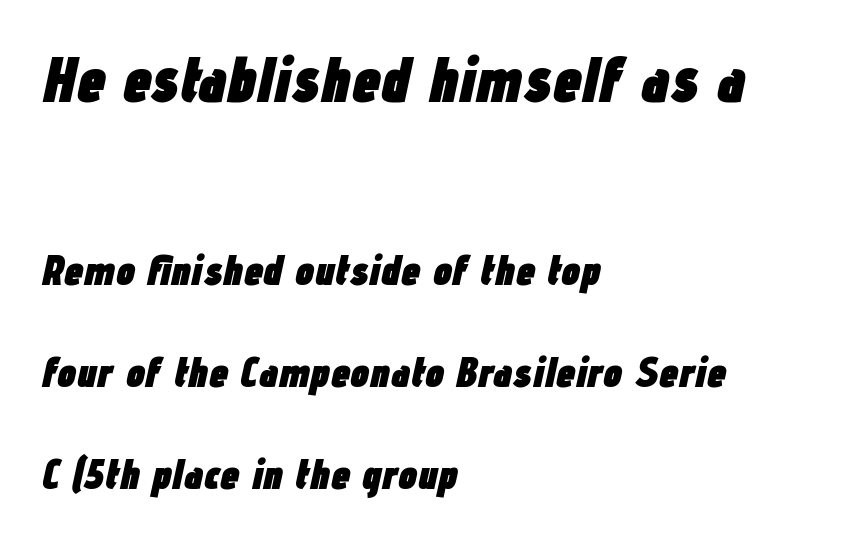
The image shows 64 px heavy, condensed type, italic (leaning right); set left-aligned, loose line spacing (2.37x), normal letter spacing, not underlined; the first (top) block is 1.49x larger; low stroke contrast and a medium x-height.
